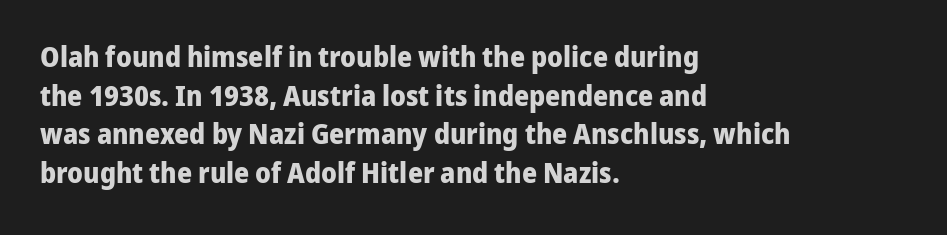
Words appear dense and cohesive because spacing is normal. Vertical strokes here are truly vertical. This is heavy type, rendered in bold. Proportional: the letters do not fall into vertical columns. The type family on display is of the sans-serif kind.
